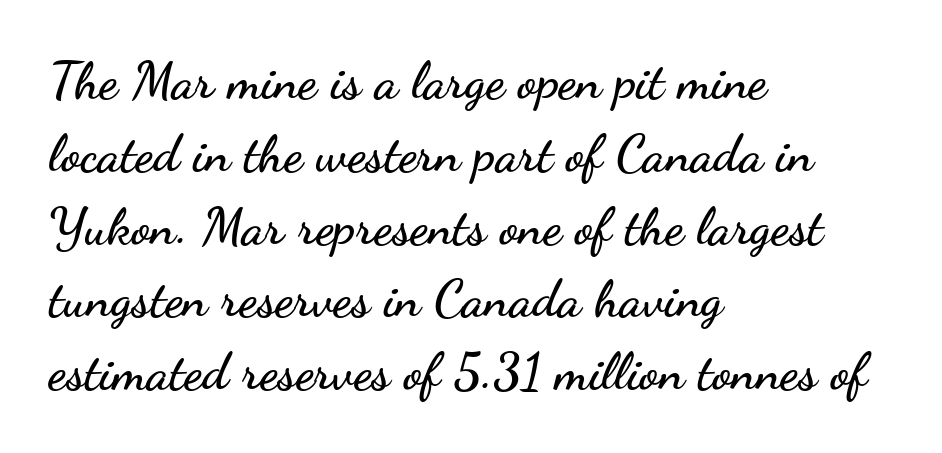
The image shows 52 px wide sans-serif type; set left-aligned, normal line spacing (1.4x), normal letter spacing, not underlined; low stroke contrast and a small x-height.
